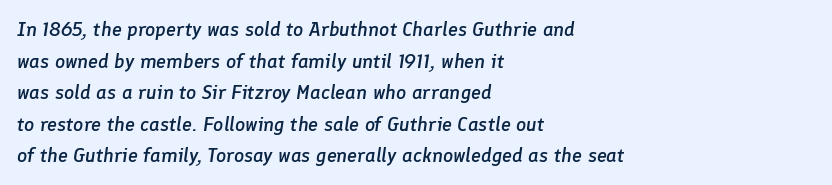
{"italic": "yes", "lean": "right", "slant_degrees": 8, "bold": "semi", "underline": "no", "align": "left", "line_spacing": "normal", "line_spacing_ratio": 1.58, "letter_spacing": "normal", "letter_spacing_em": 0.0, "glyph_px": 20}
